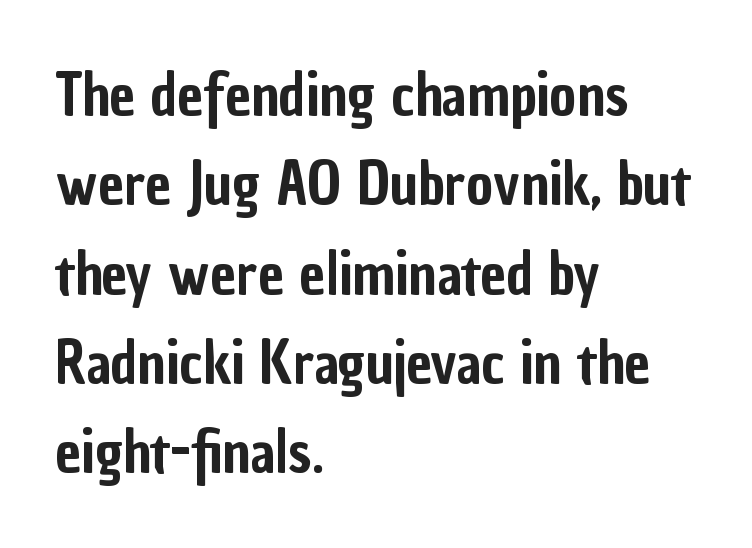
{"serif": "no", "italic": "no", "width": "condensed", "stroke_contrast": "low", "x_height": "medium", "monospaced": "no", "underline": "no", "align": "left", "line_spacing": "normal", "line_spacing_ratio": 1.54, "letter_spacing": "normal", "letter_spacing_em": 0.0, "glyph_px": 58}
